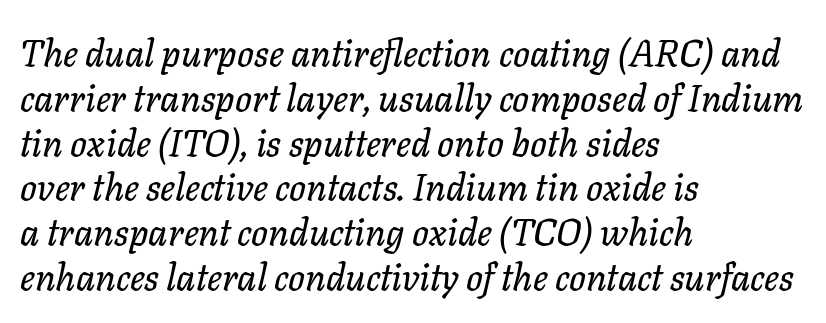
The image shows 37 px text type, italic (leaning right); set left-aligned, line spacing 1.21x, normal letter spacing, not underlined; low stroke contrast and a medium x-height.
